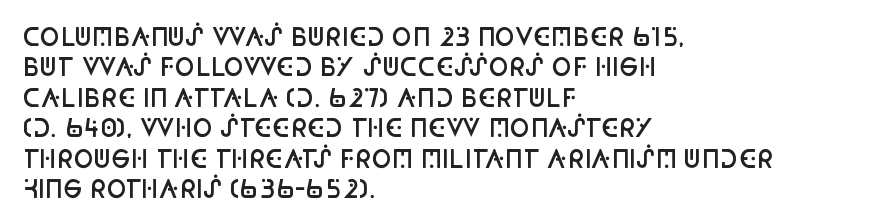
The image shows 24 px text type, upright; set left-aligned, normal line spacing (1.27x), normal letter spacing, not underlined.
